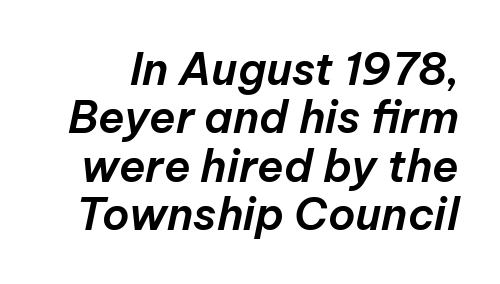
{"italic": "yes", "lean": "right", "slant_degrees": 12, "width": "normal", "stroke_contrast": "low", "x_height": "medium", "monospaced": "no", "underline": "no", "line_spacing": "tight", "line_spacing_ratio": 1.1, "letter_spacing": "normal", "letter_spacing_em": 0.0, "glyph_px": 44}
